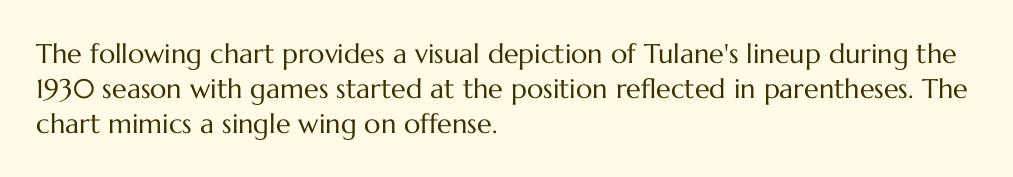
Q: Is the text bold? A: No.
Q: Is the text italic (slanted)? A: No, it is upright.
Q: Is the text underlined? A: No.
Q: How is the paragraph aligned? A: Left-aligned.
Q: Is the spacing between letters normal or unusually wide? A: Normal.
Q: Is the spacing between lines tight, normal or loose? A: Normal.
